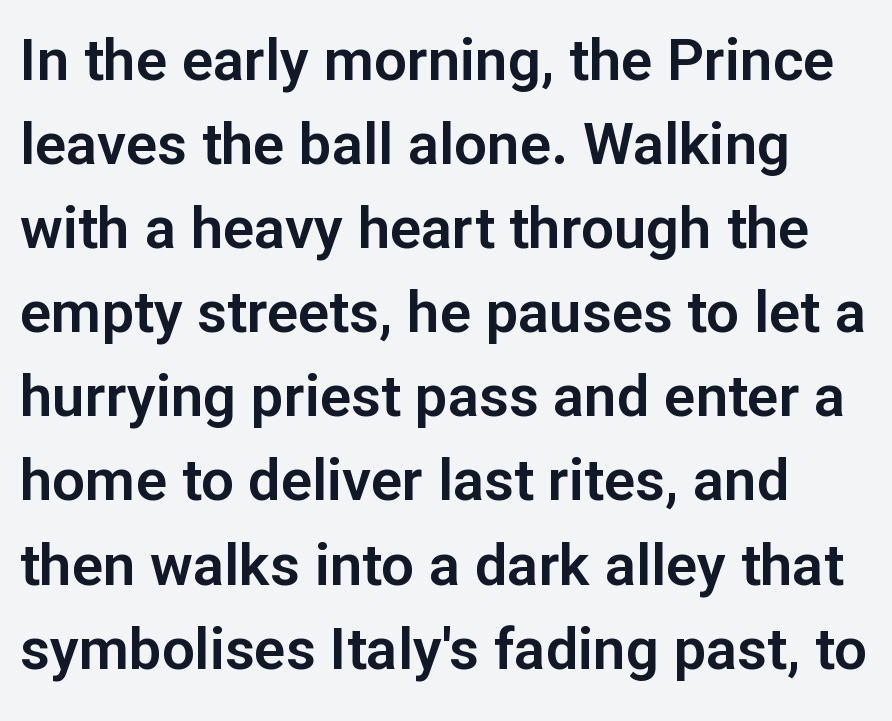
Q: Is the text italic (slanted)? A: No, it is upright.
Q: Is the typeface a serif or a sans-serif typeface? A: Sans-serif.
Q: Is the text underlined? A: No.
Q: Is the spacing between letters normal or unusually wide? A: Normal.
Q: Is the spacing between lines tight, normal or loose? A: Normal.
Q: Width (condensed, normal, or wide)? A: Normal.
Q: Stroke contrast? A: Low.
Q: x-height? A: Medium.
Q: Monospaced? A: No.
